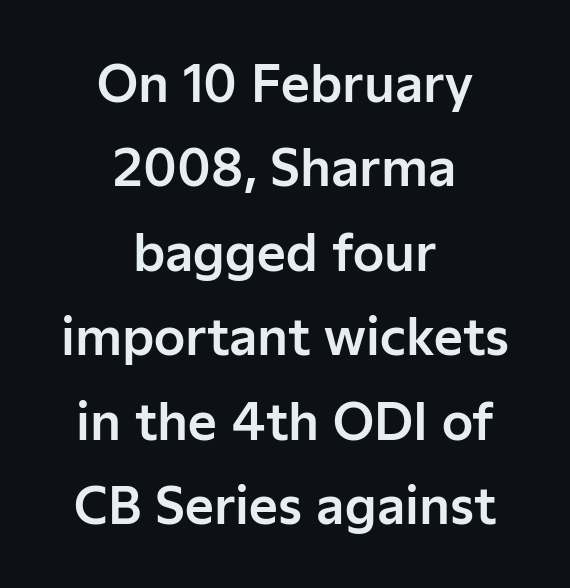
Q: Is the text italic (slanted)? A: No, it is upright.
Q: Is the typeface a serif or a sans-serif typeface? A: Sans-serif.
Q: Is the text underlined? A: No.
Q: How is the paragraph aligned? A: Centered.
Q: Is the spacing between letters normal or unusually wide? A: Normal.
Q: Is the spacing between lines tight, normal or loose? A: Normal.
Q: Width (condensed, normal, or wide)? A: Normal.
Q: Stroke contrast? A: Low.
Q: x-height? A: Medium.
Q: Monospaced? A: No.
